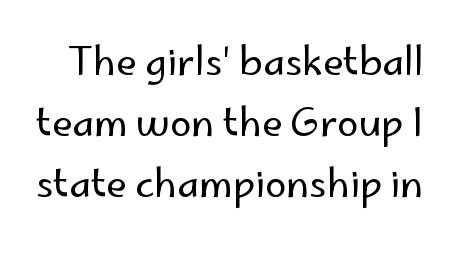
You can tell from the bare stems that sans-serif type was used. Weight: in the light-to-regular range. Horizontal bands of white between lines are of average thickness. The letters stand straight up with perfectly vertical stems. The line texture is even and compact thanks to regular tracking.
